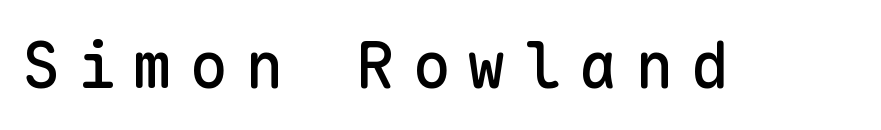
Q: Is the text italic (slanted)? A: No, it is upright.
Q: Is the typeface a serif or a sans-serif typeface? A: Sans-serif.
Q: Is the text underlined? A: No.
Q: Is the spacing between letters normal or unusually wide? A: Unusually wide.
Q: Width (condensed, normal, or wide)? A: Normal.
Q: Stroke contrast? A: Low.
Q: x-height? A: Medium.
Q: Monospaced? A: Yes.
